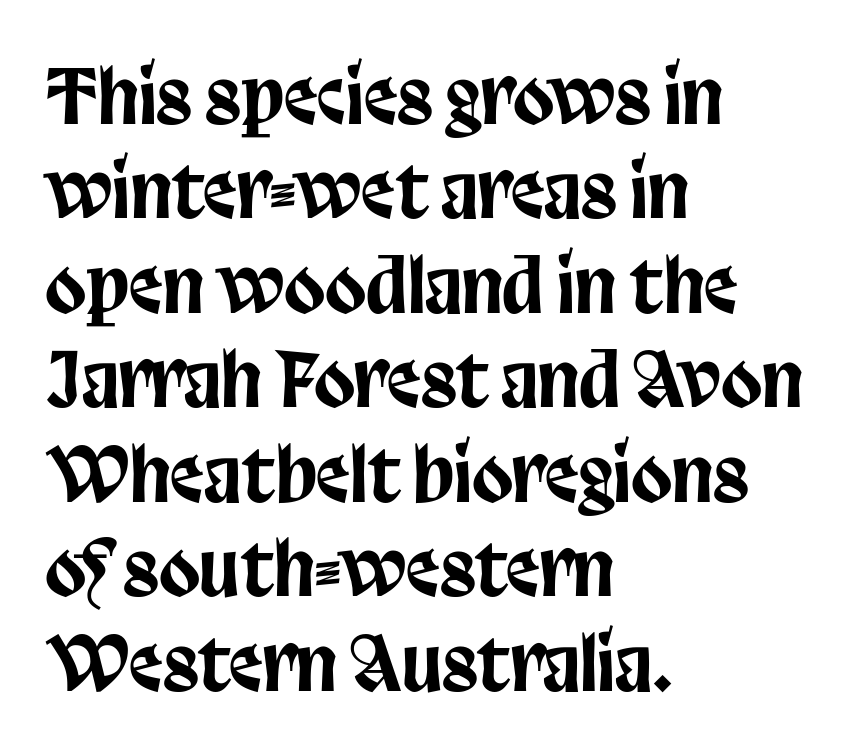
The foot of each line stays bare and open. This sample uses plain, unmodified letter spacing. A typesetter would label this face a sans. A roman cut, with each character standing at attention. If you measured baseline to baseline, you'd find a middling distance.
